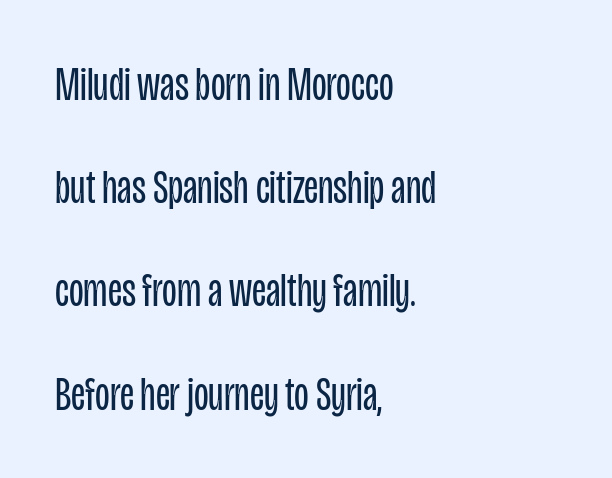
The image shows 48 px regular-weight, condensed sans-serif type, upright; set left-aligned, loose line spacing (2.15x), normal letter spacing, not underlined; low stroke contrast and a large x-height.
